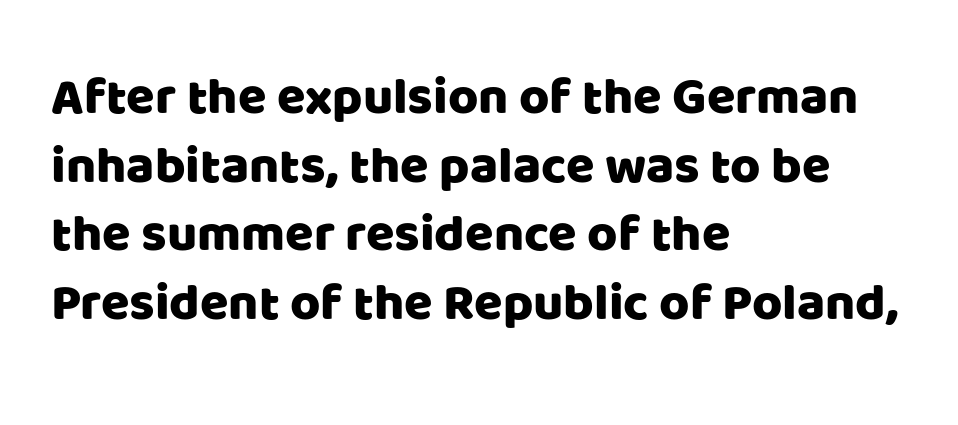
{"serif": "no", "italic": "no", "width": "normal", "stroke_contrast": "low", "x_height": "large", "monospaced": "no", "underline": "no", "align": "left", "line_spacing": "normal", "line_spacing_ratio": 1.32, "letter_spacing": "normal", "letter_spacing_em": 0.0, "glyph_px": 52}
